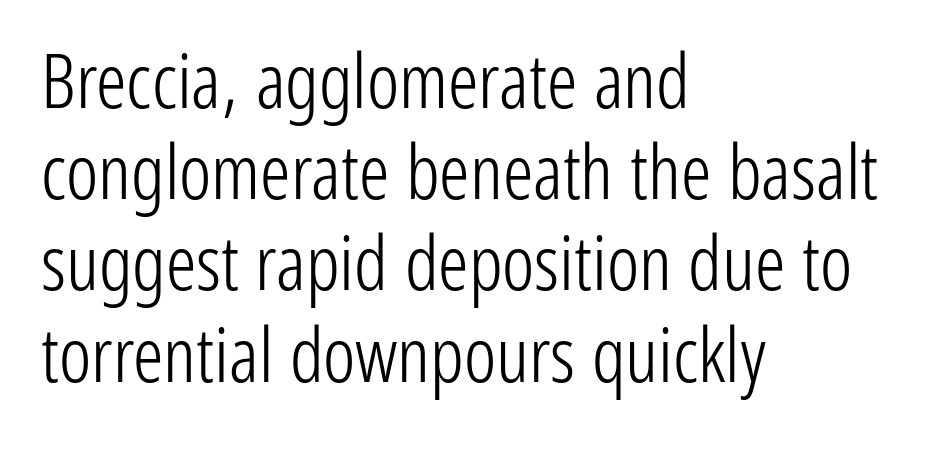
Q: Is the text bold? A: No.
Q: Is the text italic (slanted)? A: No, it is upright.
Q: Is the typeface a serif or a sans-serif typeface? A: Sans-serif.
Q: Is the text underlined? A: No.
Q: How is the paragraph aligned? A: Left-aligned.
Q: Is the spacing between letters normal or unusually wide? A: Normal.
Q: Width (condensed, normal, or wide)? A: Condensed.
Q: Stroke contrast? A: Low.
Q: x-height? A: Medium.
Q: Monospaced? A: No.
